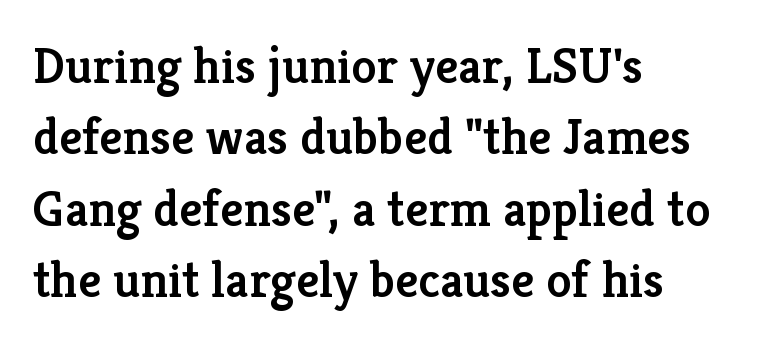
Character widths vary here, with narrow letters taking less room than wide ones. Casual observation: everything's shoved over to the left. Reading down the column, the eye jumps a familiar distance to each next line. A clean baseline with only descenders dipping below it. The tracking reads as untouched default to a designer's eye.
